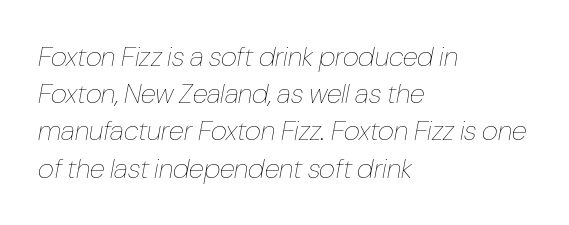
{"italic": "yes", "lean": "right", "slant_degrees": 10, "bold": "no", "weight": "thin", "width": "condensed", "stroke_contrast": "low", "x_height": "medium", "monospaced": "no", "underline": "no", "align": "left", "line_spacing": "normal", "line_spacing_ratio": 1.33, "letter_spacing": "normal", "letter_spacing_em": 0.0, "glyph_px": 28}
